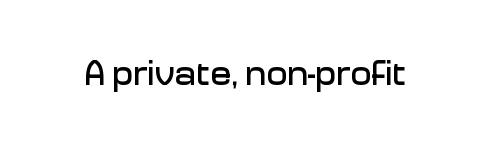
Q: Is the text italic (slanted)? A: No, it is upright.
Q: Is the typeface a serif or a sans-serif typeface? A: Sans-serif.
Q: Is the text underlined? A: No.
Q: Is the spacing between letters normal or unusually wide? A: Normal.
Q: Width (condensed, normal, or wide)? A: Normal.
Q: Stroke contrast? A: Low.
Q: x-height? A: Medium.
Q: Monospaced? A: No.
